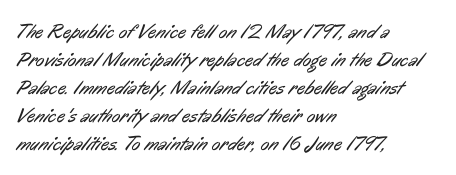
The image shows 20 px text type; set left-aligned, normal line spacing (1.4x), normal letter spacing, not underlined.
